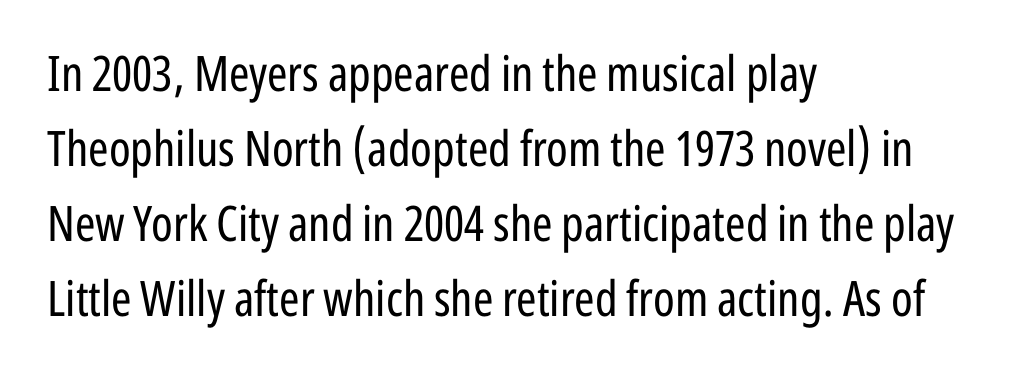
{"serif": "no", "italic": "no", "bold": "no", "weight": "regular", "width": "condensed", "stroke_contrast": "low", "x_height": "medium", "monospaced": "no", "underline": "no", "align": "left", "line_spacing": "normal", "line_spacing_ratio": 1.53, "letter_spacing": "normal", "letter_spacing_em": 0.0, "glyph_px": 49}
